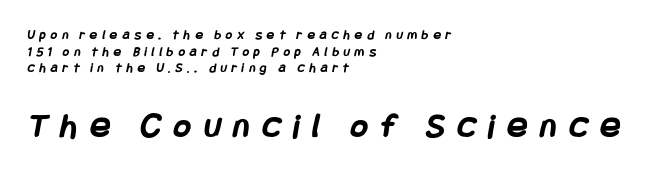
Q: Is the text bold? A: Yes.
Q: Is the typeface a serif or a sans-serif typeface? A: Sans-serif.
Q: Is the text underlined? A: No.
Q: How is the paragraph aligned? A: Left-aligned.
Q: Is the spacing between letters normal or unusually wide? A: Unusually wide.
Q: Which block of text is set in a larger size, the first (top) or the second (bottom)? A: The second (bottom) one.
Q: Width (condensed, normal, or wide)? A: Condensed.
Q: Stroke contrast? A: Low.
Q: x-height? A: Large.
